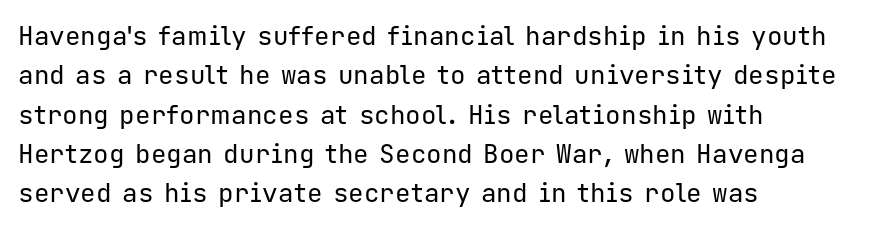
Q: Is the text bold? A: No.
Q: Is the text italic (slanted)? A: No, it is upright.
Q: Is the text underlined? A: No.
Q: How is the paragraph aligned? A: Left-aligned.
Q: Is the spacing between letters normal or unusually wide? A: Normal.
Q: Is the spacing between lines tight, normal or loose? A: Normal.
